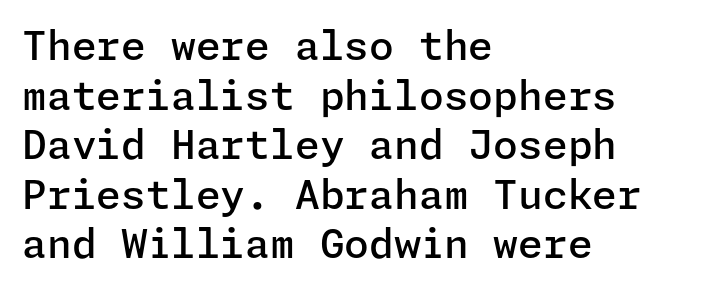
{"serif": "no", "italic": "no", "bold": "semi", "weight": "semibold", "width": "normal", "stroke_contrast": "low", "x_height": "medium", "underline": "no", "align": "left", "line_spacing_ratio": 1.24, "letter_spacing": "normal", "letter_spacing_em": 0.0, "glyph_px": 40}
